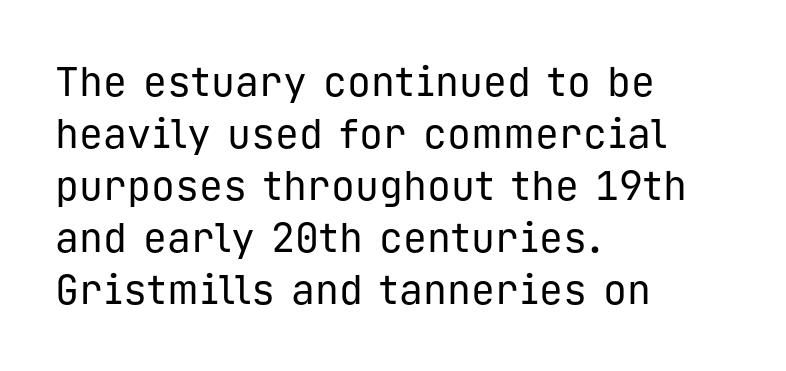
Q: Is the text bold? A: No.
Q: Is the text italic (slanted)? A: No, it is upright.
Q: Is the typeface a serif or a sans-serif typeface? A: Sans-serif.
Q: Is the text underlined? A: No.
Q: How is the paragraph aligned? A: Left-aligned.
Q: Is the spacing between letters normal or unusually wide? A: Normal.
Q: Is the spacing between lines tight, normal or loose? A: Normal.
Q: Width (condensed, normal, or wide)? A: Normal.
Q: Stroke contrast? A: Low.
Q: x-height? A: Medium.
Q: Monospaced? A: Yes.
